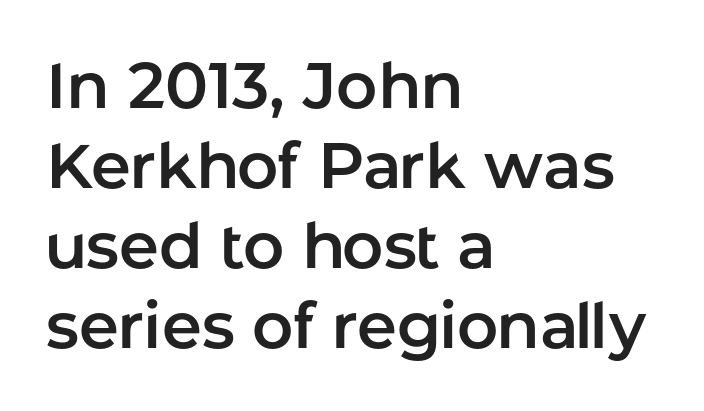
The type sits square on the baseline with zero lean. Stroke terminals: plain, sans-serif. Spacing verdict: proportional, widths tailored to each character. The line texture is even and compact thanks to regular tracking.
